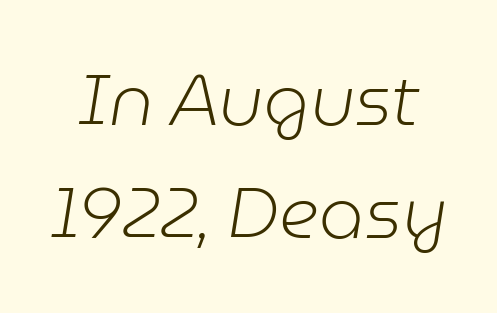
The face looks like a standard text weight, possibly lighter. The passage shown leans; its letterforms are oblique. A normal amount of white space separates one row of letters from the next. The rendering keeps characters at their native spacing.
